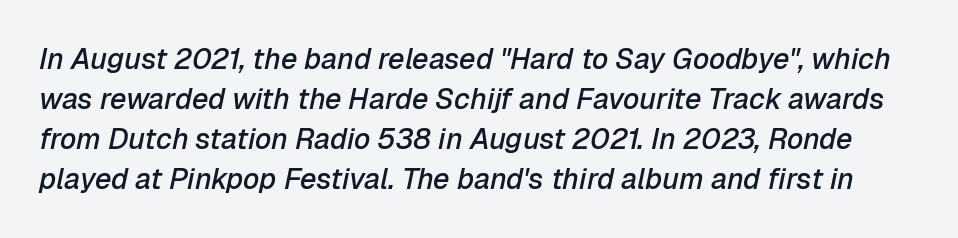
The image shows 29 px semibold type, italic (leaning right); set normal line spacing (1.38x), normal letter spacing, not underlined; low stroke contrast and a medium x-height.
